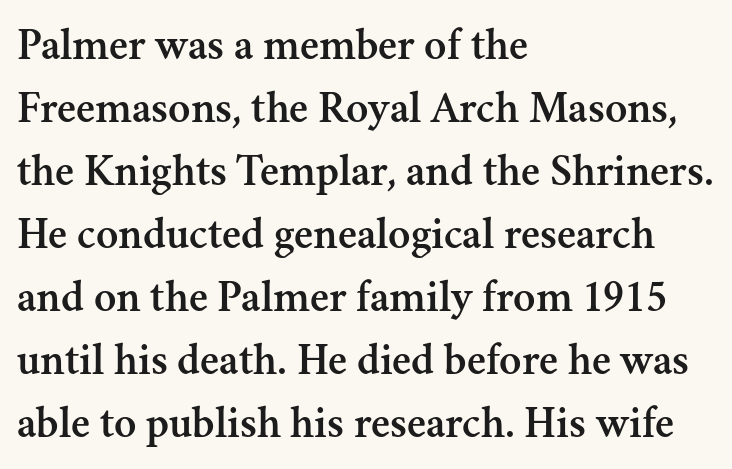
{"serif": "yes", "italic": "no", "width": "normal", "stroke_contrast": "medium", "x_height": "small", "monospaced": "no", "underline": "no", "align": "left", "line_spacing": "normal", "line_spacing_ratio": 1.37, "letter_spacing": "normal", "letter_spacing_em": 0.0, "glyph_px": 46}
